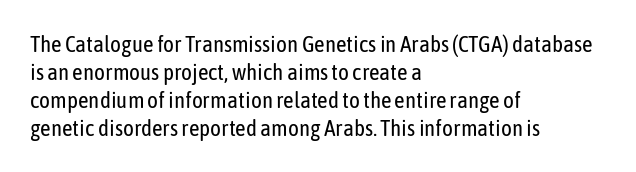
The image shows 23 px text type, upright; set left-aligned, line spacing 1.22x, normal letter spacing, not underlined.
